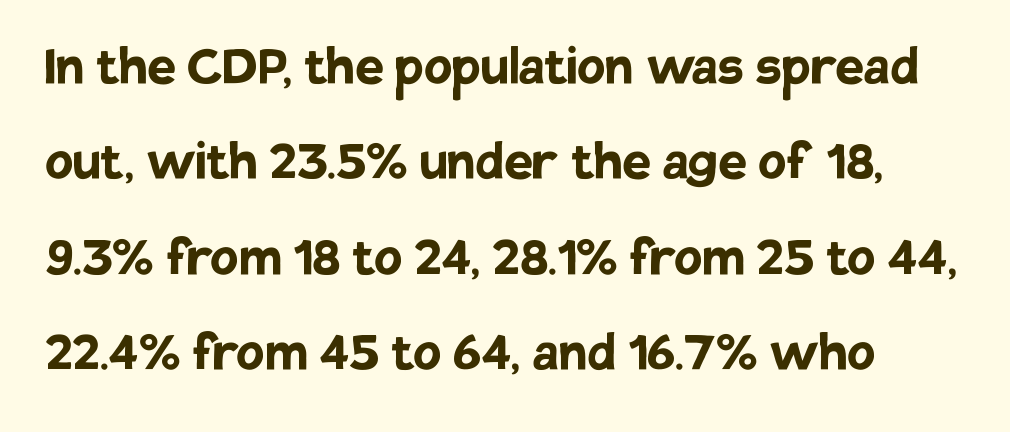
{"serif": "no", "italic": "no", "bold": "yes", "weight": "semibold", "width": "normal", "stroke_contrast": "low", "x_height": "large", "monospaced": "no", "underline": "no", "line_spacing": "normal", "line_spacing_ratio": 1.49, "letter_spacing": "normal", "letter_spacing_em": 0.0, "glyph_px": 64}
